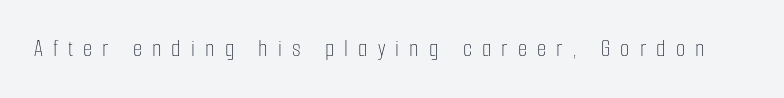
{"italic": "no", "bold": "no", "underline": "no", "letter_spacing": "wide", "letter_spacing_em": 0.42, "glyph_px": 24}
